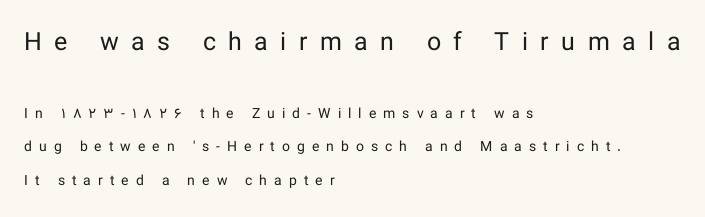
Q: Is the text bold? A: No.
Q: Is the text italic (slanted)? A: No, it is upright.
Q: Is the text underlined? A: No.
Q: How is the paragraph aligned? A: Left-aligned.
Q: Is the spacing between letters normal or unusually wide? A: Unusually wide.
Q: Is the spacing between lines tight, normal or loose? A: Loose.
Q: Which block of text is set in a larger size, the first (top) or the second (bottom)? A: The first (top) one.
